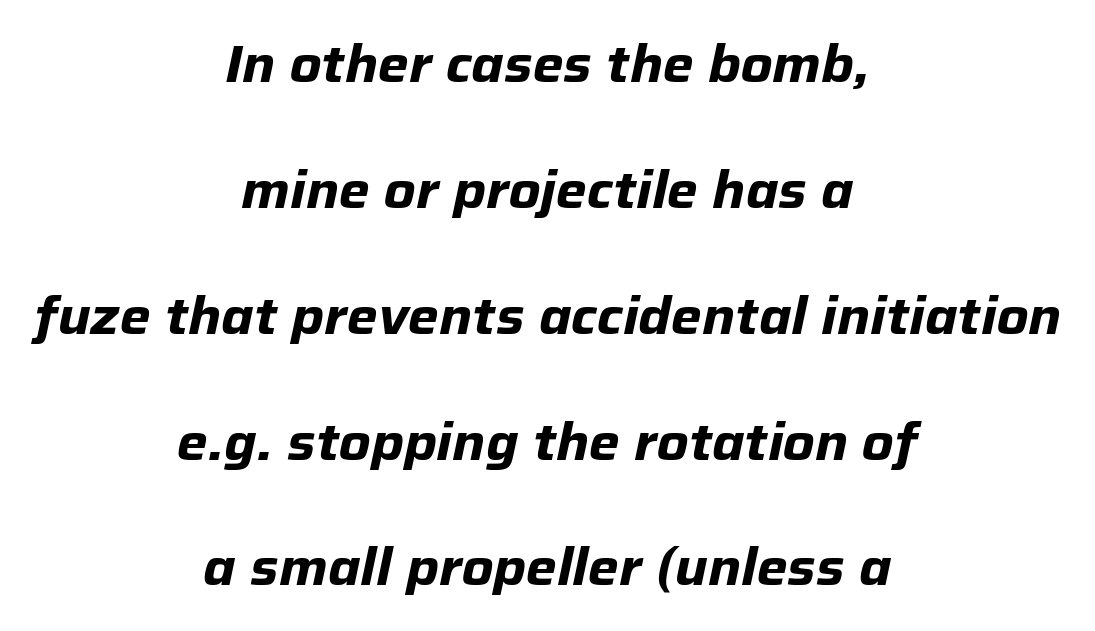
Q: Is the text bold? A: Yes.
Q: Is the text italic (slanted)? A: Yes, it leans right by about 12 degrees.
Q: Is the text underlined? A: No.
Q: How is the paragraph aligned? A: Centered.
Q: Is the spacing between letters normal or unusually wide? A: Normal.
Q: Is the spacing between lines tight, normal or loose? A: Loose.
Q: Width (condensed, normal, or wide)? A: Normal.
Q: Stroke contrast? A: Low.
Q: x-height? A: Medium.
Q: Monospaced? A: No.
